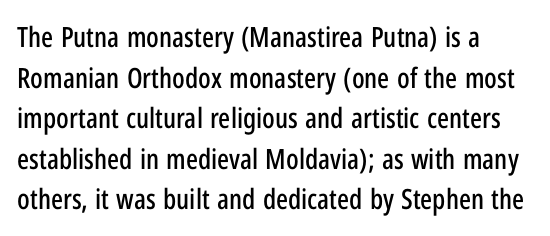
{"serif": "no", "italic": "no", "width": "condensed", "stroke_contrast": "low", "x_height": "medium", "monospaced": "no", "underline": "no", "align": "left", "line_spacing": "normal", "line_spacing_ratio": 1.45, "letter_spacing": "normal", "letter_spacing_em": 0.0, "glyph_px": 28}
